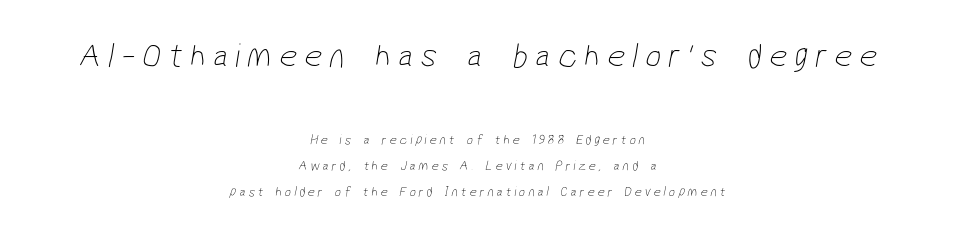
Q: Is the text bold? A: No.
Q: Is the typeface a serif or a sans-serif typeface? A: Sans-serif.
Q: Is the text underlined? A: No.
Q: How is the paragraph aligned? A: Centered.
Q: Is the spacing between letters normal or unusually wide? A: Unusually wide.
Q: Which block of text is set in a larger size, the first (top) or the second (bottom)? A: The first (top) one.
Q: Width (condensed, normal, or wide)? A: Condensed.
Q: Stroke contrast? A: Low.
Q: x-height? A: Medium.
Q: Monospaced? A: No.
